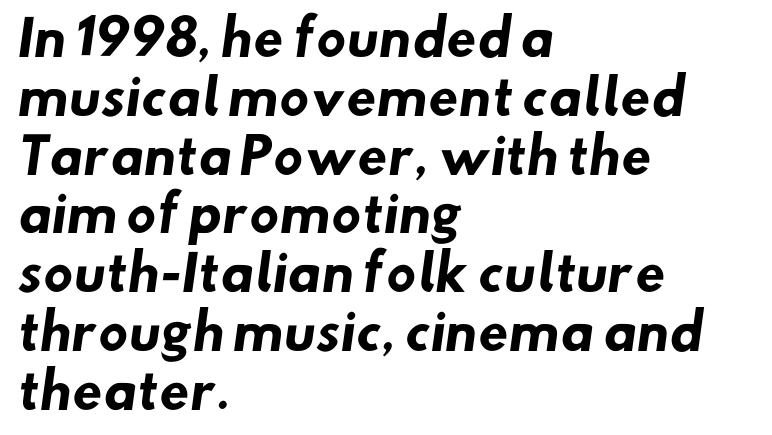
Regarding serifs, this sample does without them. The passage is arranged the way most books set body copy — flush left. A dark, heavy texture on the line: the type is bold. Do the characters align in a grid? No, the font is proportional. The type is set solid horizontally, with unmodified tracking. Has an underline been added? It has not.
